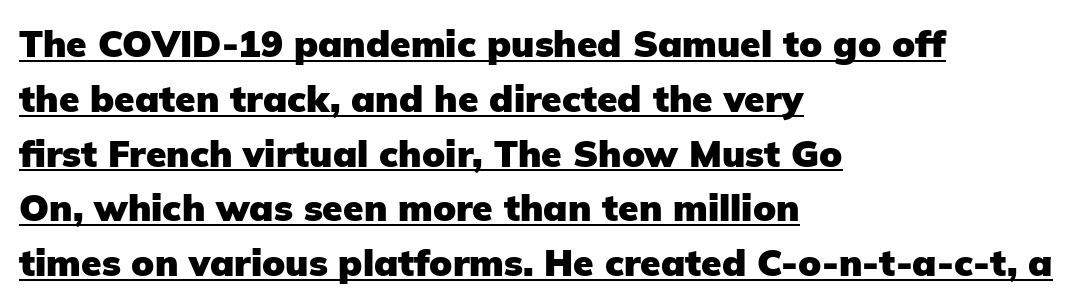
{"serif": "no", "italic": "no", "bold": "yes", "weight": "heavy", "width": "normal", "stroke_contrast": "low", "x_height": "medium", "monospaced": "no", "underline": "yes", "align": "left", "line_spacing": "normal", "line_spacing_ratio": 1.48, "letter_spacing": "normal", "letter_spacing_em": 0.0, "glyph_px": 37}
